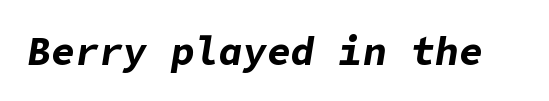
Underline: absent. Inter-character spacing is left at the font's built-in metrics. Is the type slanted? Yes — the strokes lean at a clear angle. This is heavy type, rendered in bold.
